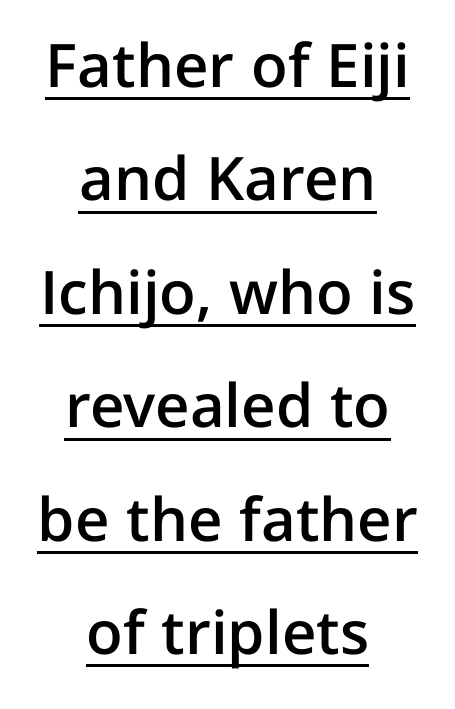
The image shows 60 px semibold sans-serif type, upright; set centered, line spacing 1.89x, normal letter spacing, underlined; low stroke contrast and a medium x-height.
